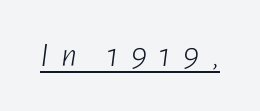
This sample has the flowing, uneven cadence of proportional lettering. Characters follow at a spacing far wider than the type designer built in. You can tell it's italic because the verticals aren't actually vertical. No chunkiness to these letters — they're not bold.
